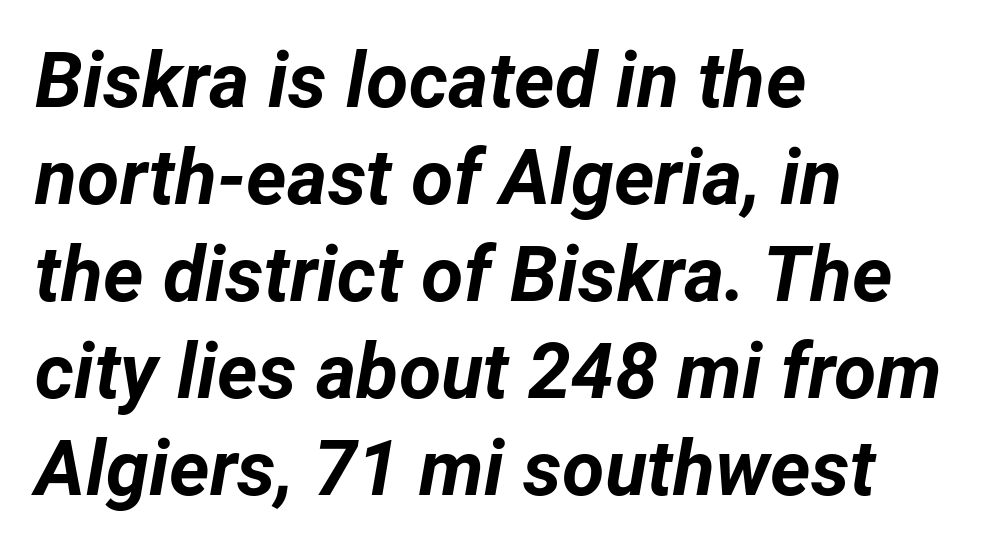
The axis of the letterforms is tilted away from vertical. In terms of leading, this rendering sits right in the middle. Anything drawn beneath the words? Only blank space. Reading down the block, your eye returns to a fixed left position each line. The rendering uses natural spacing where letterforms have individual widths.
